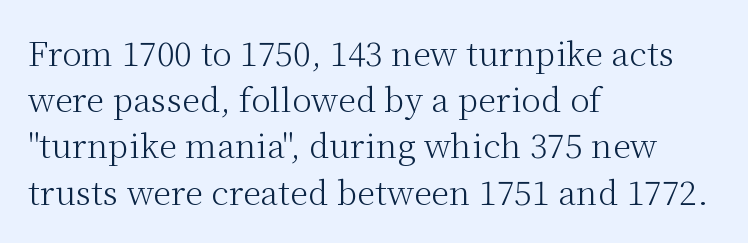
Q: Is the text bold? A: No.
Q: Is the text italic (slanted)? A: No, it is upright.
Q: Is the typeface a serif or a sans-serif typeface? A: Serif.
Q: Is the text underlined? A: No.
Q: How is the paragraph aligned? A: Left-aligned.
Q: Is the spacing between letters normal or unusually wide? A: Normal.
Q: Is the spacing between lines tight, normal or loose? A: Normal.
Q: Width (condensed, normal, or wide)? A: Normal.
Q: Stroke contrast? A: Medium.
Q: x-height? A: Medium.
Q: Monospaced? A: No.
